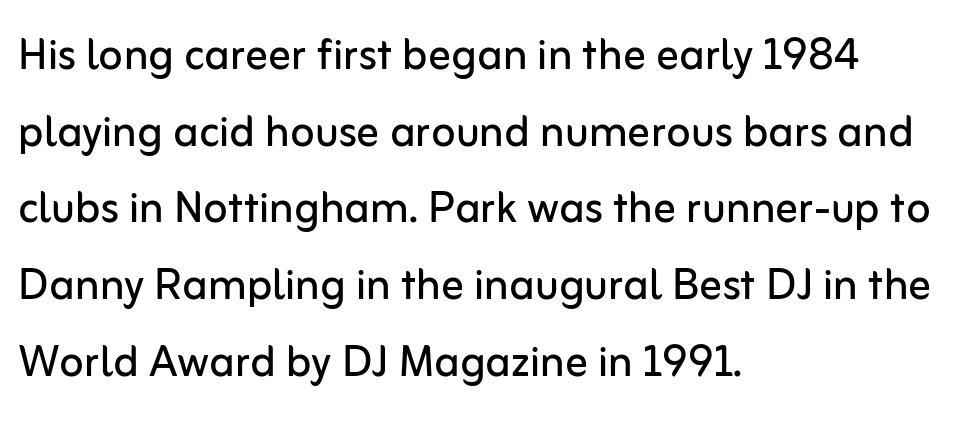
{"serif": "no", "italic": "no", "bold": "no", "weight": "regular", "width": "normal", "stroke_contrast": "low", "x_height": "medium", "monospaced": "no", "underline": "no", "align": "left", "line_spacing": "normal", "line_spacing_ratio": 1.37, "letter_spacing": "normal", "letter_spacing_em": 0.0, "glyph_px": 56}
